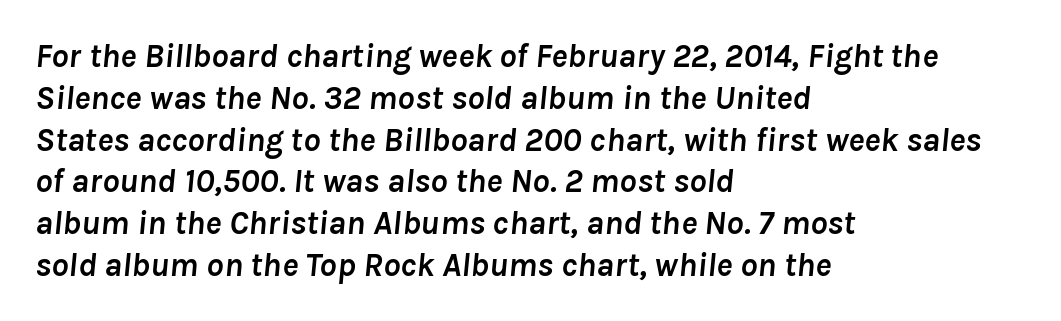
Q: Is the text bold? A: Yes.
Q: Is the text italic (slanted)? A: Yes, it leans right by about 8 degrees.
Q: Is the text underlined? A: No.
Q: How is the paragraph aligned? A: Left-aligned.
Q: Is the spacing between letters normal or unusually wide? A: Normal.
Q: Width (condensed, normal, or wide)? A: Normal.
Q: Stroke contrast? A: Low.
Q: x-height? A: Medium.
Q: Monospaced? A: No.
